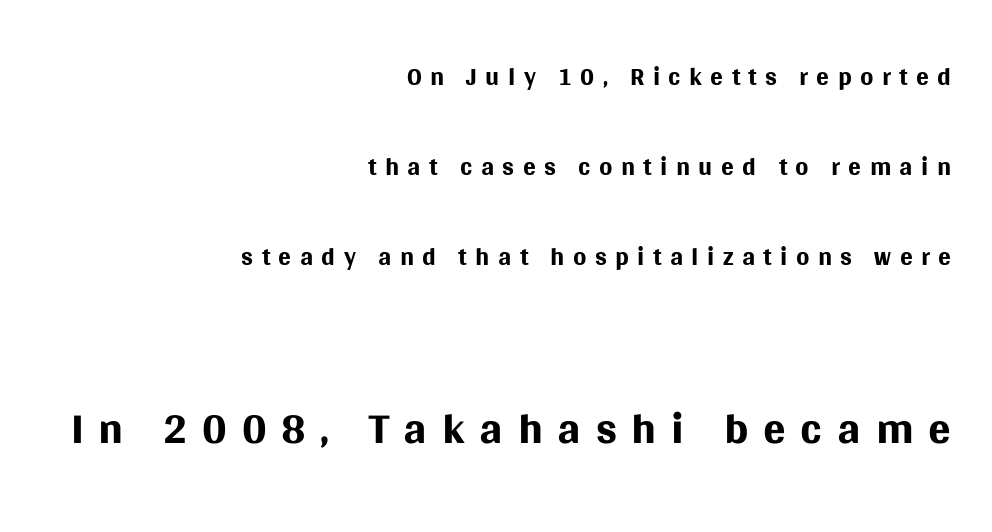
Q: Is the text bold? A: No.
Q: Is the text italic (slanted)? A: No, it is upright.
Q: Is the typeface a serif or a sans-serif typeface? A: Sans-serif.
Q: Is the text underlined? A: No.
Q: How is the paragraph aligned? A: Right-aligned.
Q: Is the spacing between letters normal or unusually wide? A: Unusually wide.
Q: Is the spacing between lines tight, normal or loose? A: Loose.
Q: Which block of text is set in a larger size, the first (top) or the second (bottom)? A: The second (bottom) one.
Q: Width (condensed, normal, or wide)? A: Normal.
Q: Stroke contrast? A: Medium.
Q: x-height? A: Large.
Q: Monospaced? A: No.
